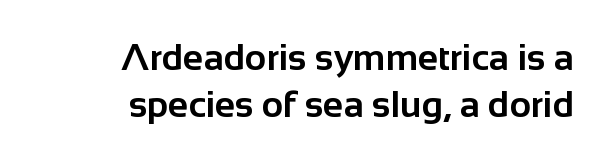
Each letter keeps its own natural width here, so spacing adapts to shape. Caption: standard tracking, unaltered. Unlike a traditional serif, this face leaves its strokes unadorned. Leftover space on each line is placed entirely before the opening word. The typesetting leans heavy: a genuine bold.
